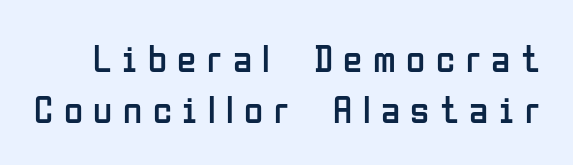
Q: Is the text bold? A: No.
Q: Is the text italic (slanted)? A: No, it is upright.
Q: Is the typeface a serif or a sans-serif typeface? A: Sans-serif.
Q: Is the text underlined? A: No.
Q: Is the spacing between letters normal or unusually wide? A: Unusually wide.
Q: Is the spacing between lines tight, normal or loose? A: Normal.
Q: Width (condensed, normal, or wide)? A: Condensed.
Q: Stroke contrast? A: Low.
Q: x-height? A: Medium.
Q: Monospaced? A: No.
